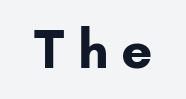
{"serif": "no", "italic": "no", "bold": "yes", "weight": "bold", "width": "normal", "stroke_contrast": "low", "x_height": "small", "monospaced": "no", "underline": "no", "letter_spacing": "wide", "letter_spacing_em": 0.26, "glyph_px": 51}
